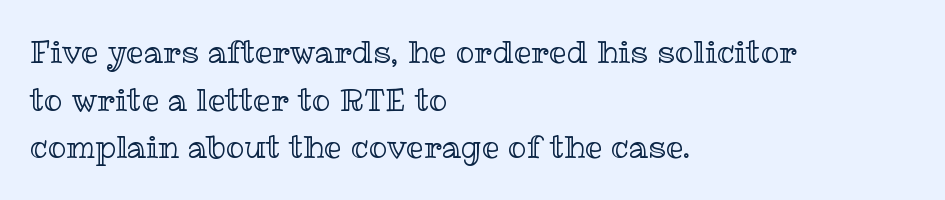
The image shows 31 px text type, upright; set left-aligned, normal line spacing (1.54x), normal letter spacing, not underlined; a medium x-height.
